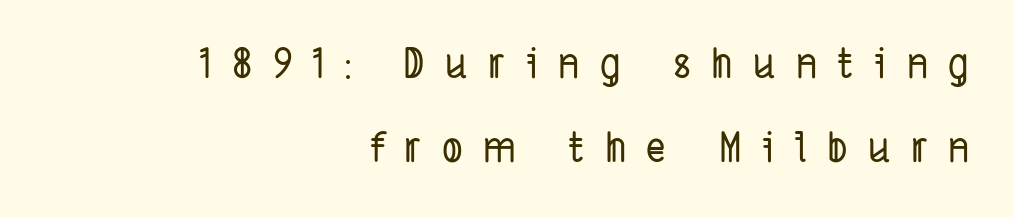
Varying glyph widths throughout — classic text-font behaviour. This rendering features lettering with no underline. Horizontal alignment here is rightward, an uncommon choice for prose. Stroke terminals: plain, sans-serif.
